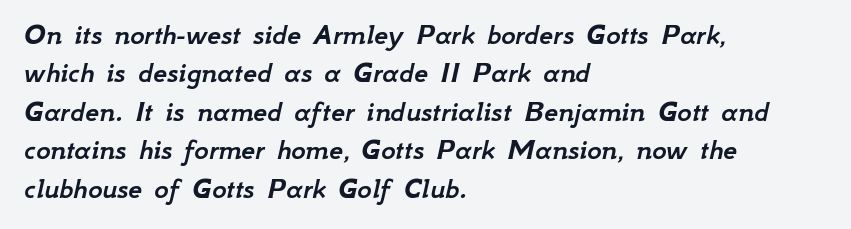
The image shows 31 px text type, italic (leaning right); set left-aligned, line spacing 1.24x, normal letter spacing, not underlined; low stroke contrast and a small x-height.
